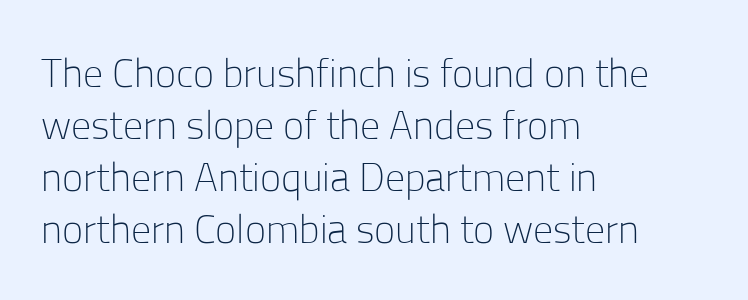
Each word holds together tightly as a unit, with standard inter-letter gaps. You can tell it's not italic because the verticals are truly vertical. Has an underline been added? It has not. Vertically, the passage feels balanced, rows spaced as you'd expect.
